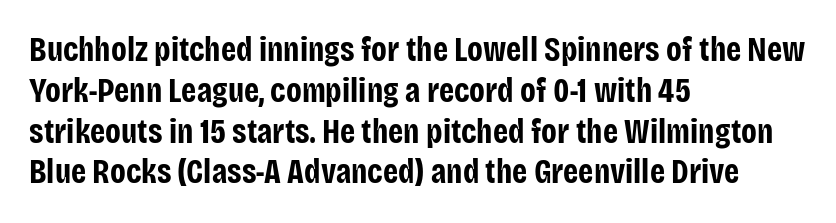
Q: Is the text bold? A: Yes.
Q: Is the text italic (slanted)? A: No, it is upright.
Q: Is the typeface a serif or a sans-serif typeface? A: Sans-serif.
Q: Is the text underlined? A: No.
Q: How is the paragraph aligned? A: Left-aligned.
Q: Is the spacing between letters normal or unusually wide? A: Normal.
Q: Width (condensed, normal, or wide)? A: Condensed.
Q: Stroke contrast? A: Low.
Q: x-height? A: Large.
Q: Monospaced? A: No.
